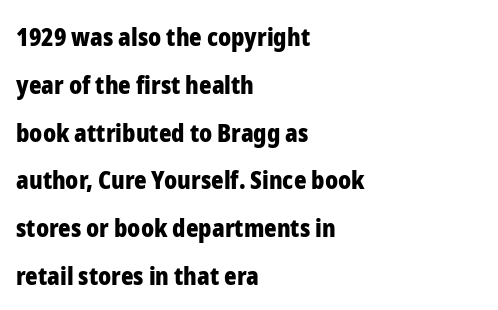
Q: Is the text bold? A: Yes.
Q: Is the text italic (slanted)? A: No, it is upright.
Q: Is the text underlined? A: No.
Q: How is the paragraph aligned? A: Left-aligned.
Q: Is the spacing between letters normal or unusually wide? A: Normal.
Q: Is the spacing between lines tight, normal or loose? A: Loose.
